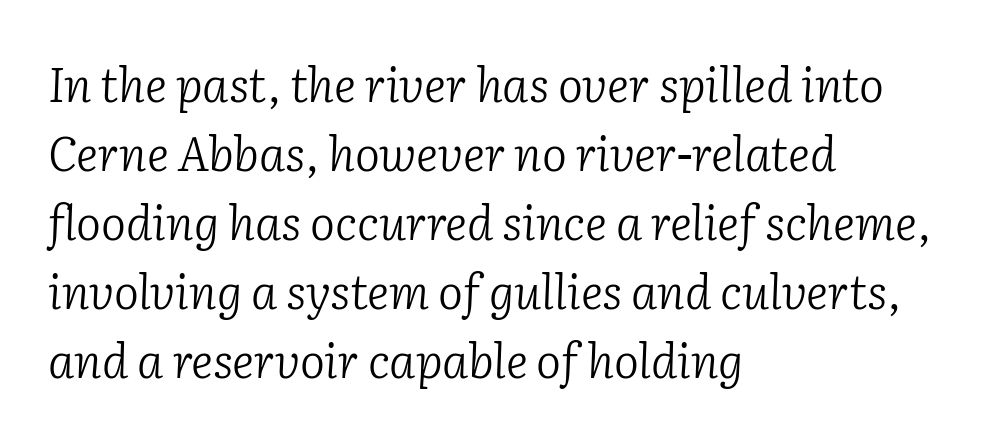
{"serif": "yes", "italic": "yes", "lean": "right", "slant_degrees": 2, "bold": "no", "weight": "light", "width": "normal", "stroke_contrast": "low", "x_height": "medium", "monospaced": "no", "underline": "no", "align": "left", "line_spacing": "normal", "line_spacing_ratio": 1.47, "letter_spacing": "normal", "letter_spacing_em": 0.0, "glyph_px": 47}
